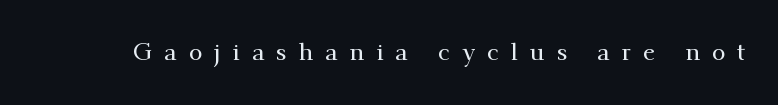
Q: Is the text italic (slanted)? A: No, it is upright.
Q: Is the text underlined? A: No.
Q: Is the spacing between letters normal or unusually wide? A: Unusually wide.
